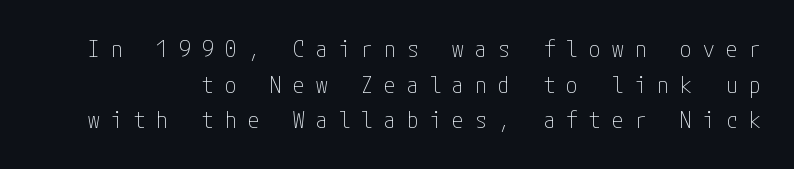
The space between consecutive lines is moderate. Posture: upright roman. Between one letter and the next there's a generous, obvious gap. The characters are drawn with everyday or finer stroke widths. Nobody drew a line under any word here.
